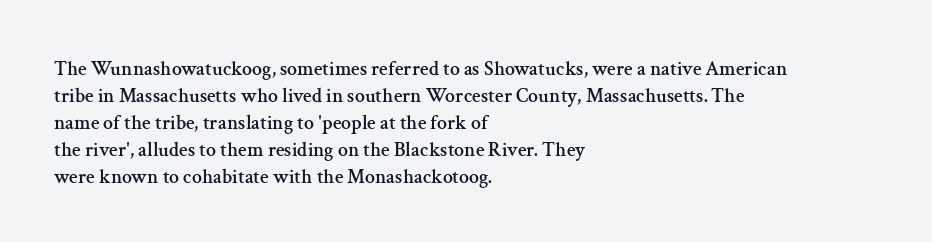
The image shows 20 px text type, upright; set left-aligned, normal line spacing (1.35x), normal letter spacing, not underlined.
